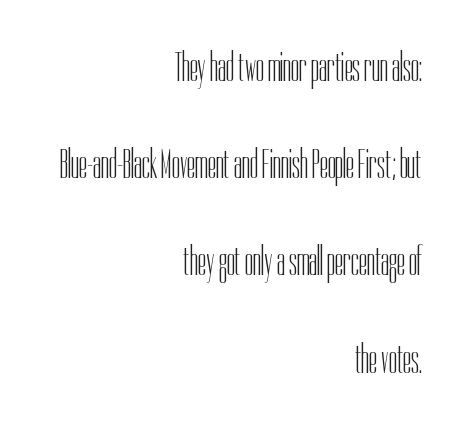
Summary of vertical rhythm: relaxed, with wide interline spacing. Style check: upright. This sample has the flowing, uneven cadence of proportional lettering. Spacing between characters is what you'd get straight out of the box.
